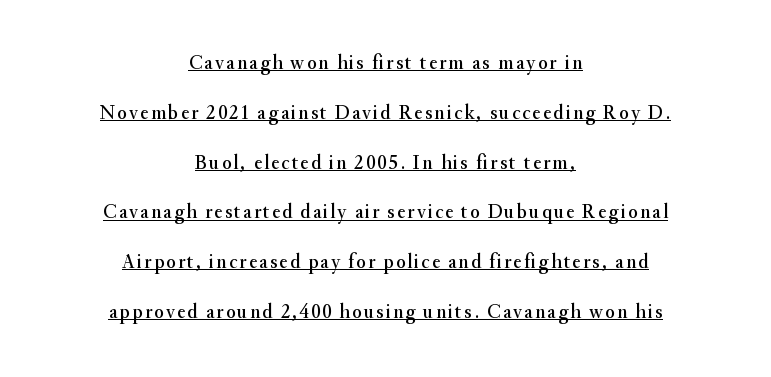
Q: Is the text italic (slanted)? A: No, it is upright.
Q: Is the text underlined? A: Yes.
Q: How is the paragraph aligned? A: Centered.
Q: Is the spacing between lines tight, normal or loose? A: Loose.
